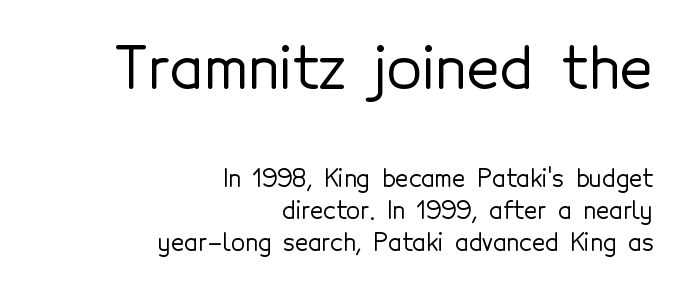
Words appear dense and cohesive because spacing is normal. Here the designer chose a conventional face with non-uniform glyph widths. The specimen omits any rule beneath the text block's lines. What's the leading like? Ordinary, nothing unusual.
